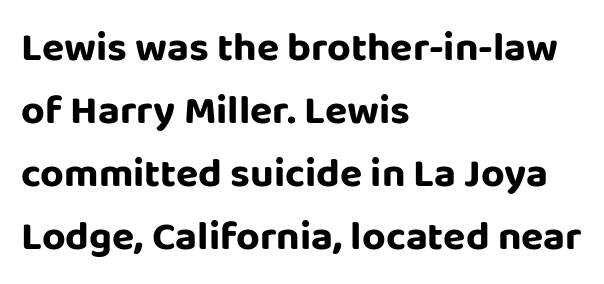
Reading down the block, your eye returns to a fixed left position each line. A typesetter would call this proportional, since set widths differ per character. The rendering keeps characters at their native spacing. The font family rendered here belongs to the sans-serif group. Is there any slant? The stems are plumb.
